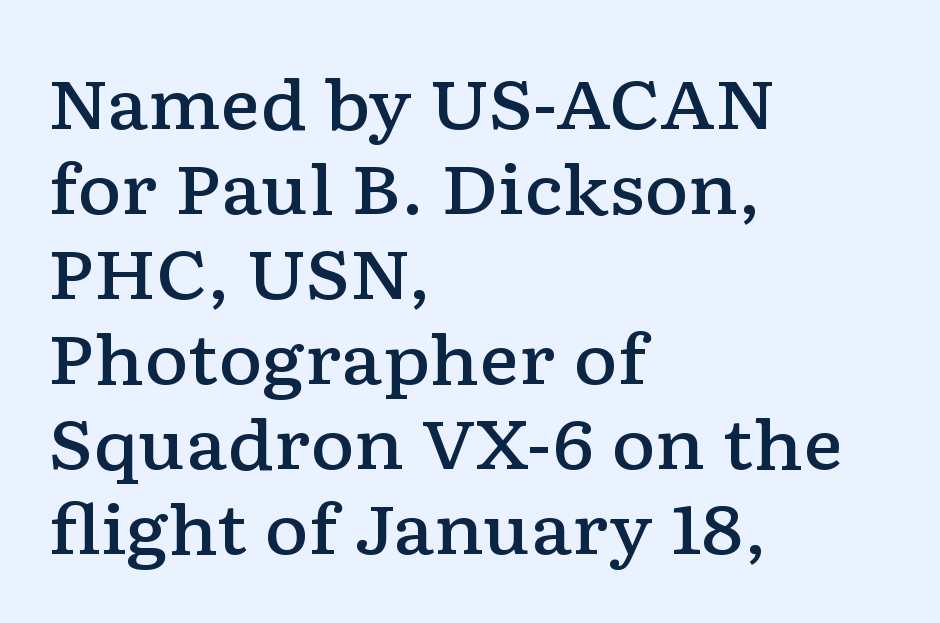
Each letter keeps its own natural width here, so spacing adapts to shape. Left-aligned paragraph, ragged on the right. Yep, those are serifs on the letters. In terms of posture, this sample is upright. Lines of text with bare space underneath.
